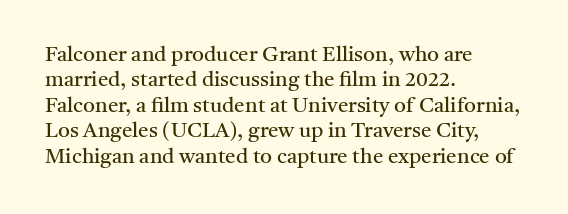
{"italic": "no", "bold": "no", "underline": "no", "align": "left", "line_spacing_ratio": 1.21, "letter_spacing": "normal", "letter_spacing_em": 0.0, "glyph_px": 21}
